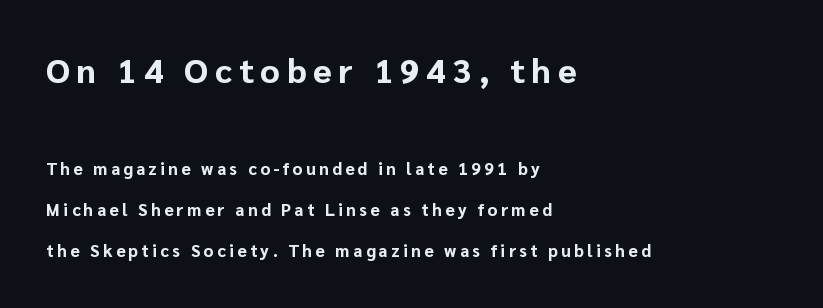
Q: Is the text bold? A: Yes.
Q: Is the text italic (slanted)? A: No, it is upright.
Q: Is the typeface a serif or a sans-serif typeface? A: Sans-serif.
Q: Is the text underlined? A: No.
Q: How is the paragraph aligned? A: Left-aligned.
Q: Is the spacing between letters normal or unusually wide? A: Unusually wide.
Q: Is the spacing between lines tight, normal or loose? A: Loose.
Q: Which block of text is set in a larger size, the first (top) or the second (bottom)? A: The first (top) one.
Q: Width (condensed, normal, or wide)? A: Normal.
Q: Stroke contrast? A: Low.
Q: x-height? A: Medium.
Q: Monospaced? A: No.
